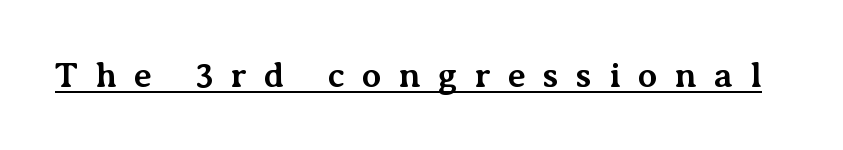
{"serif": "yes", "italic": "no", "bold": "yes", "weight": "bold", "width": "normal", "stroke_contrast": "medium", "x_height": "medium", "monospaced": "no", "underline": "yes", "letter_spacing": "wide", "letter_spacing_em": 0.49, "glyph_px": 35}
